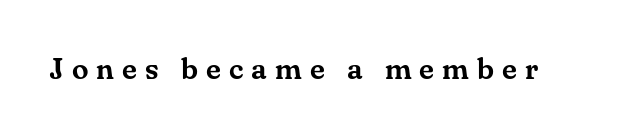
{"serif": "yes", "italic": "no", "width": "normal", "stroke_contrast": "medium", "x_height": "small", "monospaced": "no", "underline": "no", "letter_spacing": "wide", "letter_spacing_em": 0.27, "glyph_px": 30}
